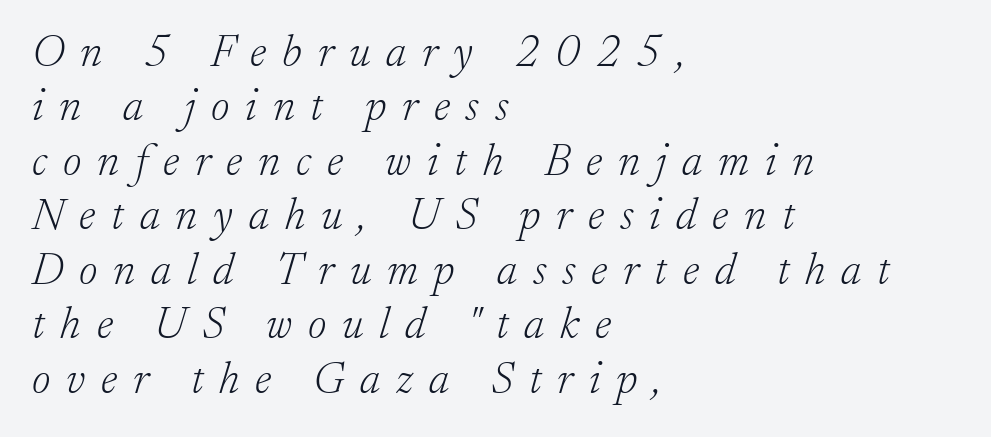
The string is rendered with underlining switched off. Proportional: the letters do not fall into vertical columns. The characters display serif detailing at their extremities. Look at the tracking — it's clearly loosened, letters drifting apart.
